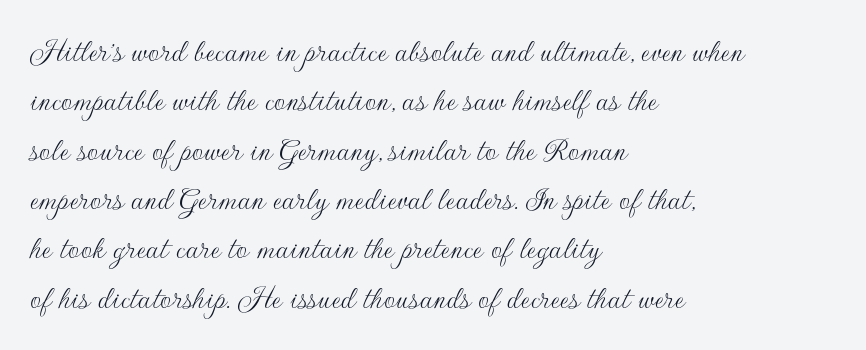
{"serif": "no", "bold": "no", "weight": "thin", "width": "normal", "stroke_contrast": "low", "x_height": "small", "monospaced": "no", "underline": "no", "align": "left", "line_spacing": "normal", "line_spacing_ratio": 1.41, "letter_spacing": "normal", "letter_spacing_em": 0.0, "glyph_px": 35}
